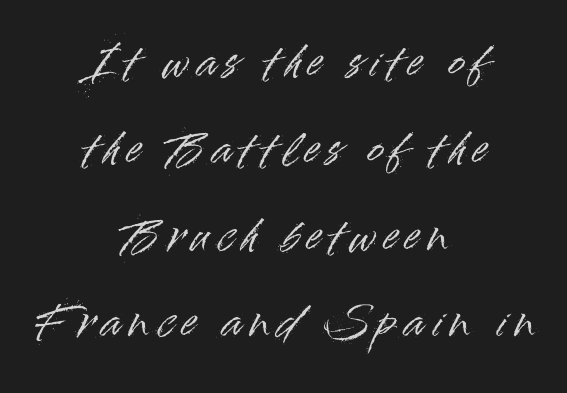
The image shows 40 px sans-serif type; set centered, loose line spacing (2.17x), unusually wide letter spacing (+0.2 em), not underlined; high stroke contrast and a small x-height.
